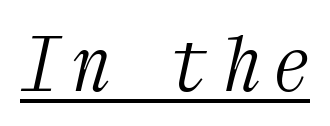
{"serif": "yes", "italic": "yes", "lean": "right", "slant_degrees": 12, "bold": "no", "weight": "light", "width": "condensed", "stroke_contrast": "medium", "x_height": "medium", "monospaced": "yes", "underline": "yes", "glyph_px": 75}
